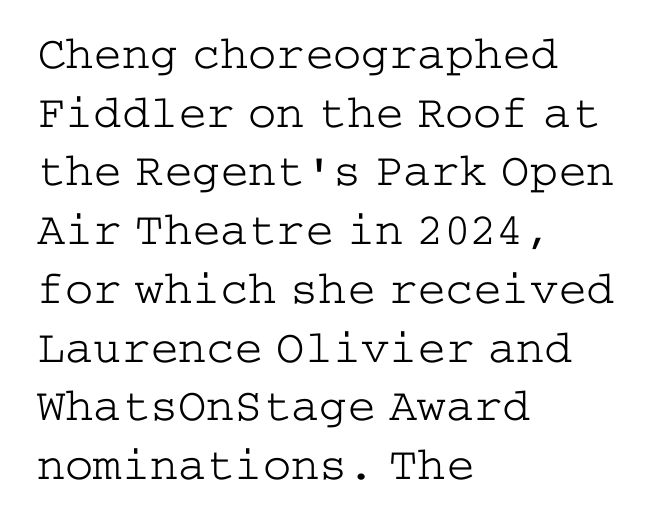
The image shows 47 px light, wide serif type, upright; set left-aligned, normal line spacing (1.25x), normal letter spacing, not underlined; low stroke contrast and a medium x-height.
